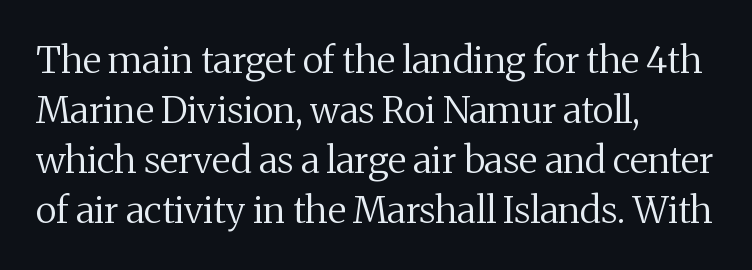
{"serif": "yes", "italic": "no", "bold": "no", "weight": "regular", "width": "normal", "stroke_contrast": "medium", "x_height": "medium", "monospaced": "no", "underline": "no", "align": "left", "line_spacing": "normal", "line_spacing_ratio": 1.35, "letter_spacing": "normal", "letter_spacing_em": 0.0, "glyph_px": 37}
